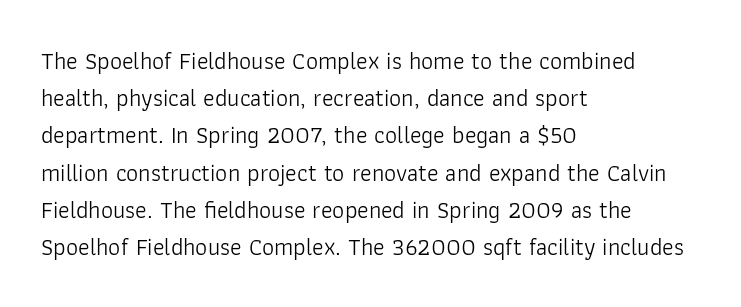
{"italic": "no", "bold": "no", "underline": "no", "align": "left", "line_spacing": "normal", "line_spacing_ratio": 1.55, "letter_spacing": "normal", "letter_spacing_em": 0.0, "glyph_px": 24}
